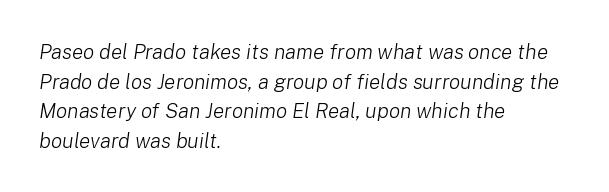
Q: Is the text bold? A: No.
Q: Is the text italic (slanted)? A: Yes, it leans right by about 8 degrees.
Q: Is the text underlined? A: No.
Q: How is the paragraph aligned? A: Left-aligned.
Q: Is the spacing between letters normal or unusually wide? A: Normal.
Q: Is the spacing between lines tight, normal or loose? A: Normal.
